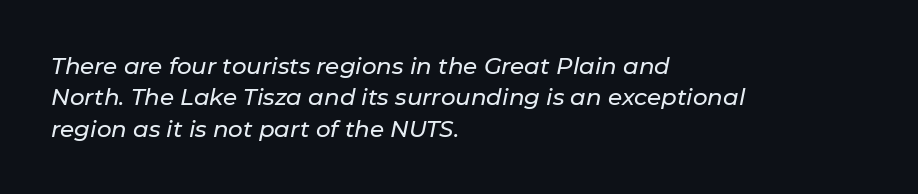
Q: Is the text italic (slanted)? A: Yes, it leans right by about 11 degrees.
Q: Is the text underlined? A: No.
Q: How is the paragraph aligned? A: Left-aligned.
Q: Is the spacing between letters normal or unusually wide? A: Normal.
Q: Is the spacing between lines tight, normal or loose? A: Normal.
